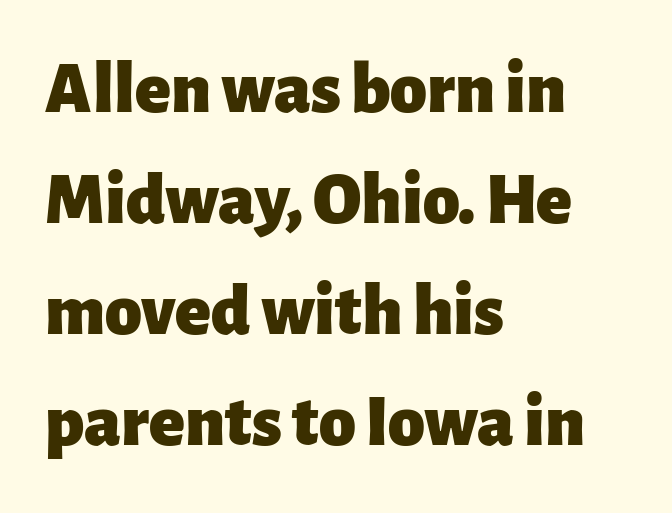
The glyphs have the mass of a bold cut. Ordinary non-slanted type is in use. The leading is moderate, giving the passage an even texture. Line beginnings align vertically; line endings do not.
